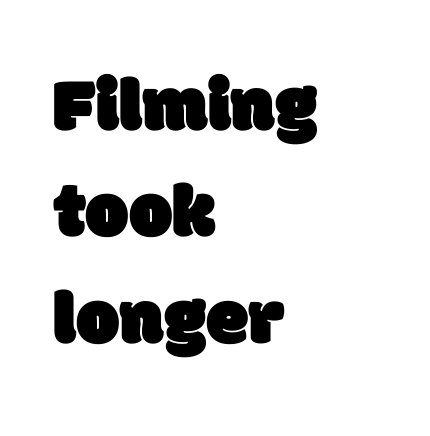
{"serif": "no", "width": "normal", "stroke_contrast": "low", "x_height": "large", "monospaced": "no", "underline": "no", "align": "left", "line_spacing": "normal", "line_spacing_ratio": 1.38, "letter_spacing": "normal", "letter_spacing_em": 0.0, "glyph_px": 77}
